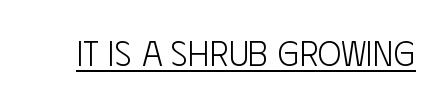
The image shows 35 px light, condensed sans-serif type, upright; set normal letter spacing, underlined; low stroke contrast and a large x-height.
